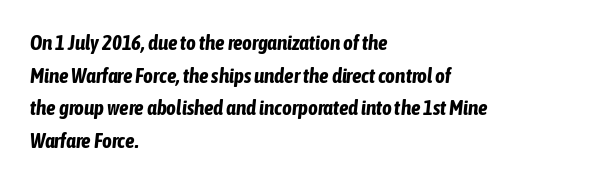
Between one letter and the next there's only the usual sliver of space. How would I describe the line gaps? Plain and ordinary. Slanted lettering throughout. The space directly below the letters is spotless. In CSS terms this would be text-align: left.
